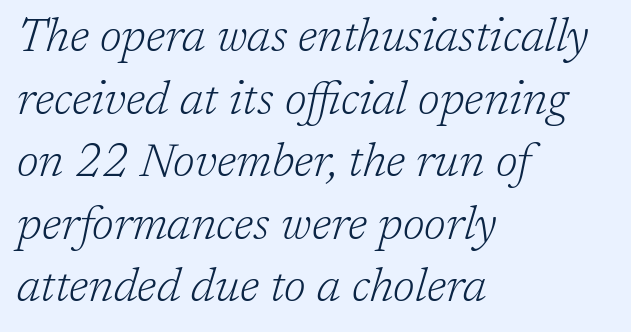
The rendering uses natural spacing where letterforms have individual widths. The rag falls on the right side of this text block. A bare baseline throughout the passage. In terms of leading, this rendering sits right in the middle. Check where the strokes stop: tiny serifs finish them off. Caption: standard tracking, unaltered.
